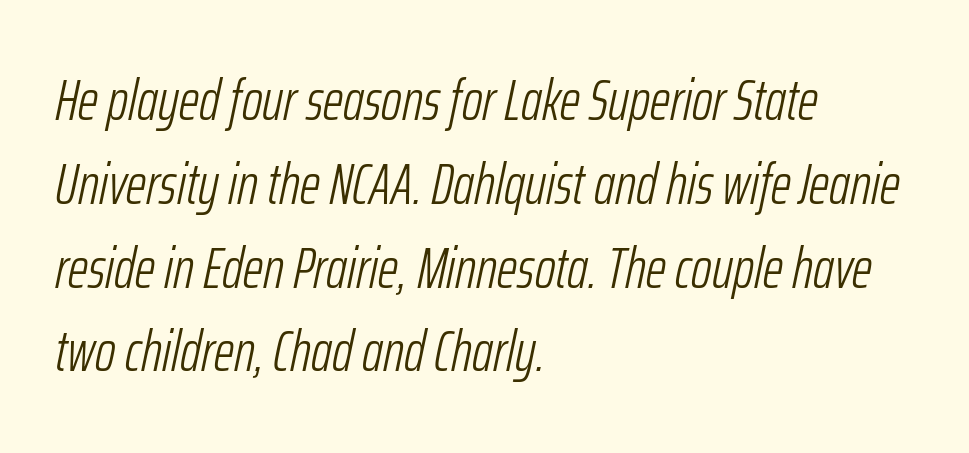
The image shows 57 px light, condensed type, italic (leaning right); set left-aligned, normal line spacing (1.47x), normal letter spacing, not underlined; low stroke contrast and a medium x-height.
